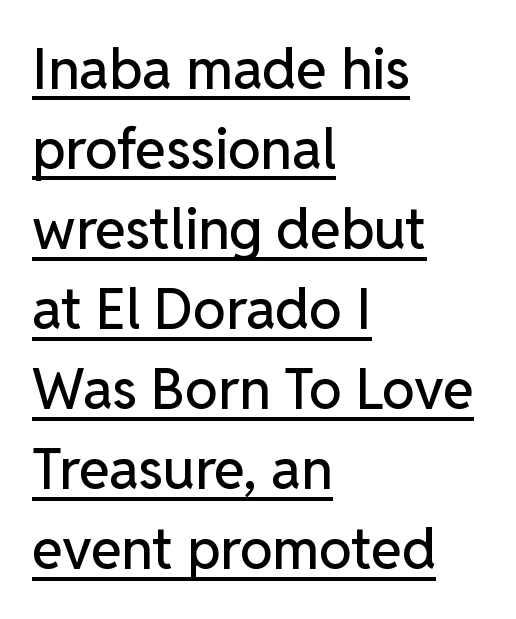
The image shows 56 px sans-serif type, upright; set left-aligned, normal line spacing (1.43x), normal letter spacing, underlined; low stroke contrast and a medium x-height.
